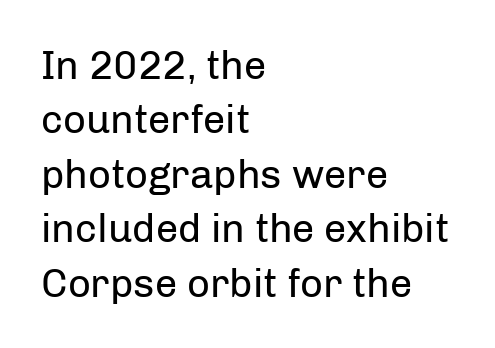
The image shows 40 px regular-weight sans-serif type, upright; set left-aligned, normal line spacing (1.36x), normal letter spacing, not underlined; low stroke contrast and a medium x-height.
